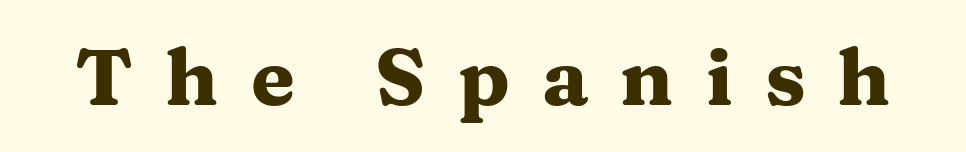
The image shows 80 px heavy, wide serif type, upright; set unusually wide letter spacing (+0.4 em), not underlined; medium stroke contrast and a medium x-height.
